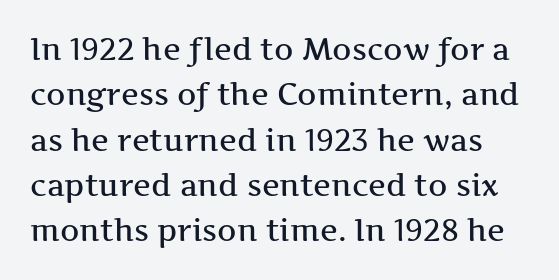
{"serif": "yes", "italic": "no", "width": "wide", "stroke_contrast": "medium", "x_height": "medium", "monospaced": "no", "underline": "no", "line_spacing": "normal", "line_spacing_ratio": 1.51, "letter_spacing": "normal", "letter_spacing_em": 0.0, "glyph_px": 30}
